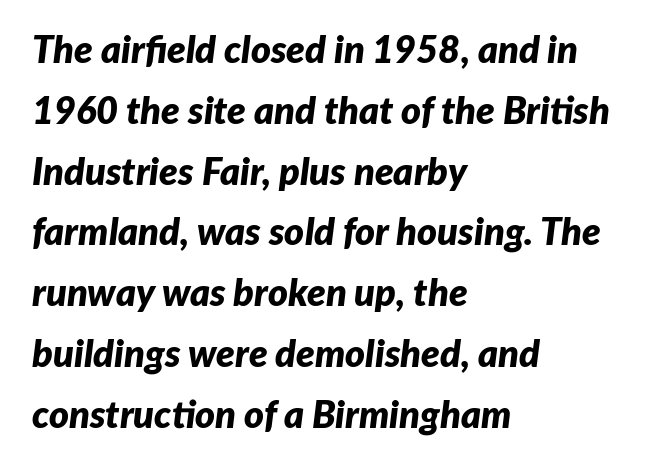
{"italic": "yes", "lean": "right", "slant_degrees": 7, "bold": "yes", "weight": "bold", "width": "normal", "stroke_contrast": "low", "x_height": "medium", "monospaced": "no", "underline": "no", "align": "left", "line_spacing": "normal", "line_spacing_ratio": 1.6, "letter_spacing": "normal", "letter_spacing_em": 0.0, "glyph_px": 38}
